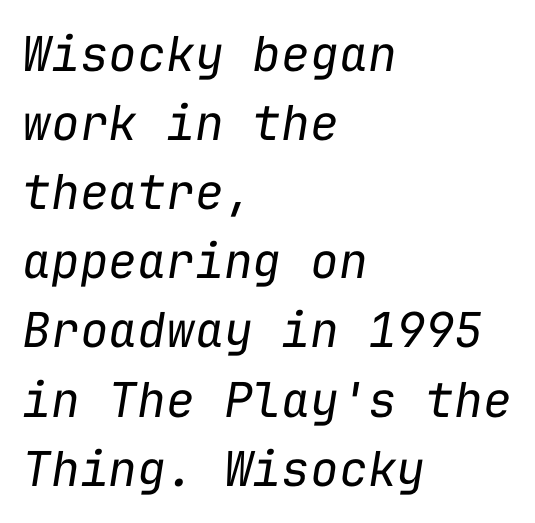
{"italic": "yes", "lean": "right", "slant_degrees": 9, "bold": "no", "weight": "regular", "width": "normal", "stroke_contrast": "low", "x_height": "medium", "monospaced": "yes", "underline": "no", "align": "left", "line_spacing": "normal", "line_spacing_ratio": 1.44, "letter_spacing": "normal", "letter_spacing_em": 0.0, "glyph_px": 48}
